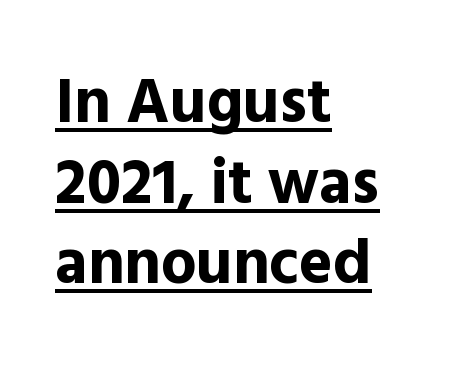
{"serif": "no", "italic": "no", "bold": "yes", "weight": "bold", "width": "normal", "x_height": "medium", "monospaced": "no", "underline": "yes", "align": "left", "line_spacing": "normal", "line_spacing_ratio": 1.28, "letter_spacing": "normal", "letter_spacing_em": 0.0, "glyph_px": 63}
